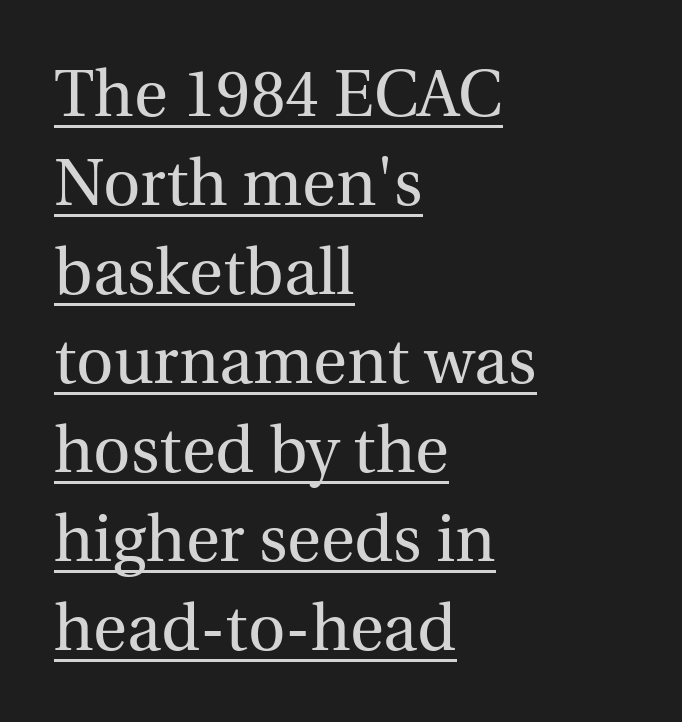
Each letter's strokes conclude with small projecting serifs. Is the letter spacing exaggerated? No — it looks like the ordinary default. Visually the block forms a straight wall on the left and a jagged coastline on the right. Do the characters align in a grid? No, the font is proportional.
